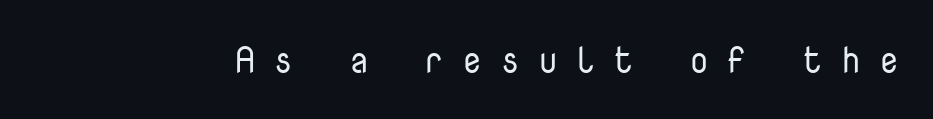
{"serif": "no", "italic": "no", "bold": "no", "weight": "regular", "width": "normal", "stroke_contrast": "low", "x_height": "medium", "monospaced": "yes", "underline": "no", "letter_spacing": "wide", "letter_spacing_em": 0.49, "glyph_px": 36}
